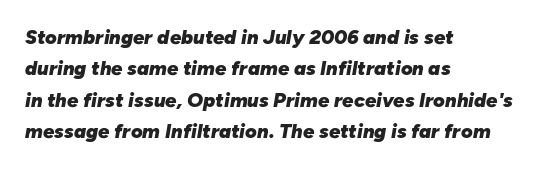
{"italic": "yes", "lean": "right", "slant_degrees": 10, "bold": "yes", "underline": "no", "align": "left", "line_spacing": "normal", "line_spacing_ratio": 1.57, "letter_spacing": "normal", "letter_spacing_em": 0.0, "glyph_px": 20}
